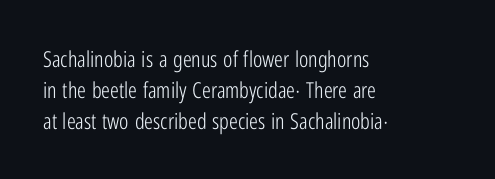
Summary of vertical rhythm: regular, with standard interline spacing. Short note: letters normally spaced. The font's upright variant was chosen for this text. Casual observation: everything's shoved over to the left.
